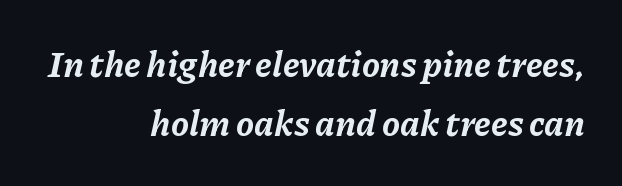
{"italic": "yes", "lean": "right", "slant_degrees": 11, "bold": "yes", "weight": "bold", "width": "normal", "stroke_contrast": "low", "x_height": "medium", "monospaced": "no", "underline": "no", "align": "right", "line_spacing": "normal", "line_spacing_ratio": 1.65, "letter_spacing": "normal", "letter_spacing_em": 0.0, "glyph_px": 36}
